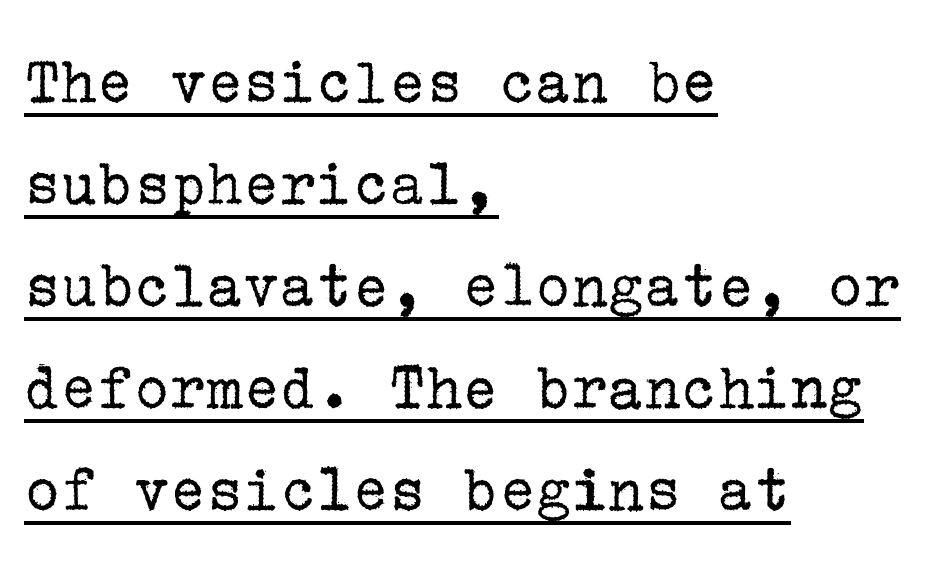
The image shows 68 px regular-weight serif type, upright; set left-aligned, normal line spacing (1.5x), normal letter spacing, underlined; low stroke contrast and a medium x-height.
